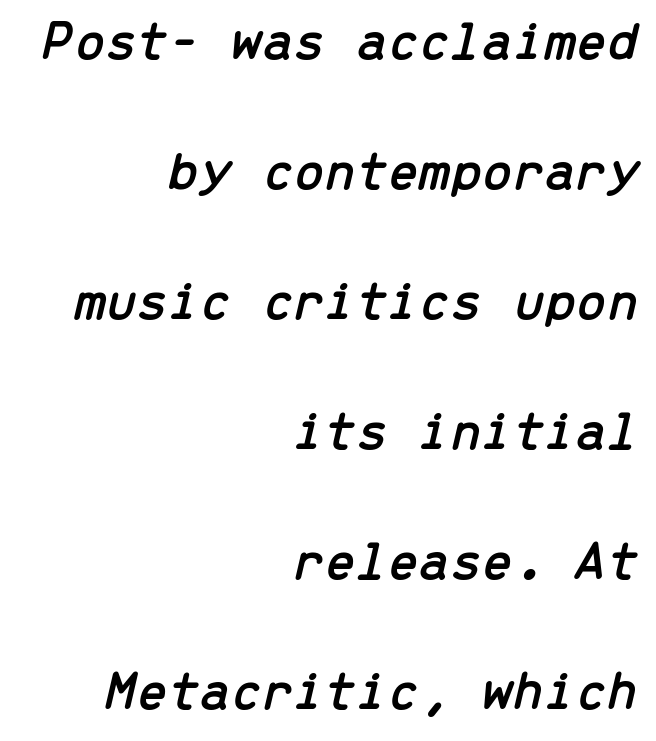
{"italic": "yes", "lean": "right", "slant_degrees": 13, "width": "normal", "stroke_contrast": "low", "x_height": "medium", "monospaced": "yes", "underline": "no", "align": "right", "line_spacing": "loose", "line_spacing_ratio": 2.32, "letter_spacing": "normal", "letter_spacing_em": 0.0, "glyph_px": 56}
